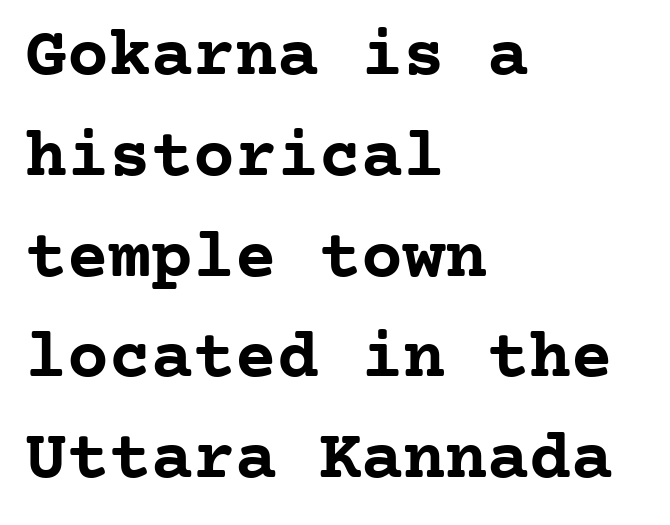
Letterform terminals end in serifs throughout the passage. There is no visible air inserted between adjacent glyphs. Glance below the letters and you will spot only blank space. The axis of the letterforms is exactly vertical. The compositor pushed each line to the left boundary.
